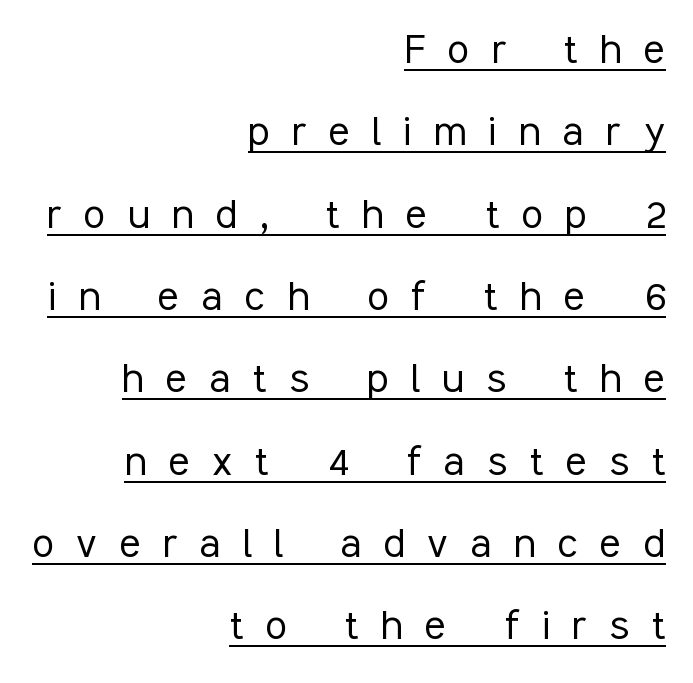
The image shows 49 px light, condensed sans-serif type, upright; set right-aligned, normal line spacing (1.68x), unusually wide letter spacing (+0.46 em), underlined; low stroke contrast and a medium x-height.
